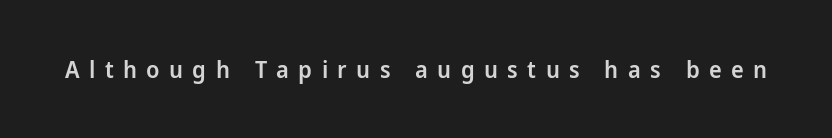
{"italic": "no", "bold": "semi", "underline": "no", "letter_spacing": "wide", "letter_spacing_em": 0.39, "glyph_px": 24}
